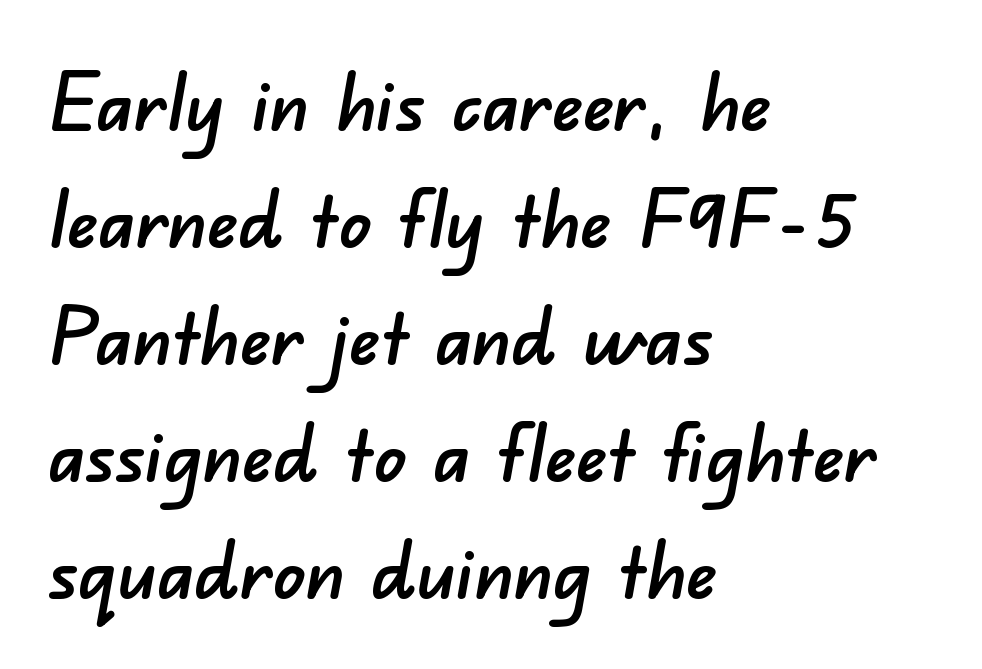
The rendering uses natural spacing where letterforms have individual widths. The horizontal fit of the characters is conventional and even. The space directly below the letters is spotless. Whoever set this chose a conventional vertical rhythm.
